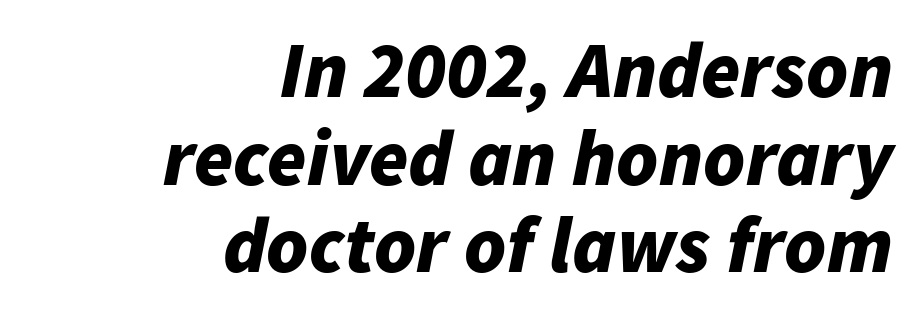
{"italic": "yes", "lean": "right", "slant_degrees": 11, "bold": "yes", "weight": "bold", "width": "normal", "stroke_contrast": "low", "x_height": "medium", "monospaced": "no", "underline": "no", "align": "right", "line_spacing": "tight", "line_spacing_ratio": 1.11, "letter_spacing": "normal", "letter_spacing_em": 0.0, "glyph_px": 79}
